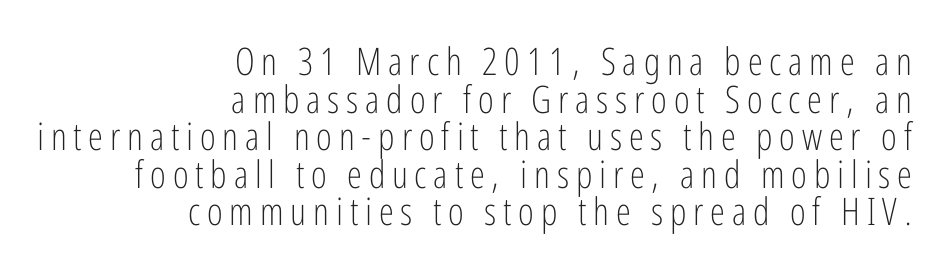
The image shows 38 px light, condensed sans-serif type, upright; set right-aligned, tight line spacing (0.99x), not underlined; low stroke contrast and a medium x-height.
